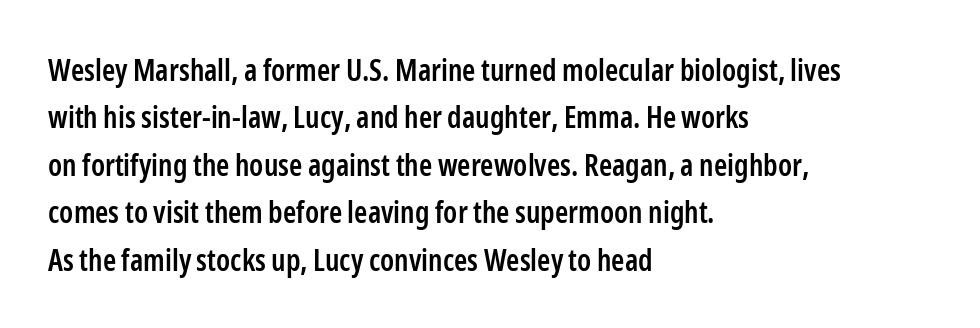
The image shows 30 px semibold, condensed sans-serif type, upright; set left-aligned, normal line spacing (1.58x), normal letter spacing, not underlined; low stroke contrast and a medium x-height.
